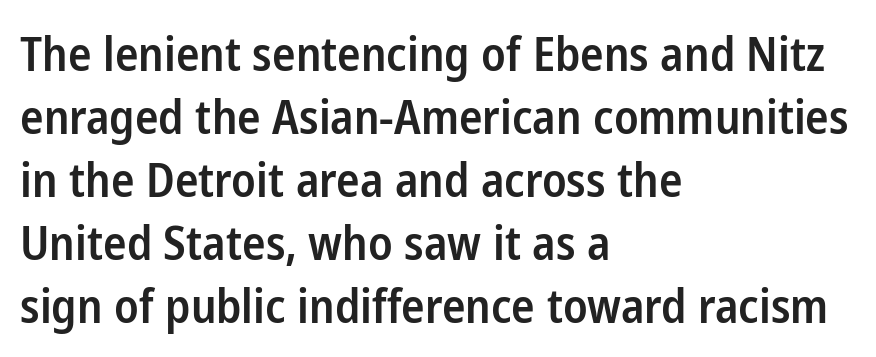
The image shows 47 px semibold, condensed sans-serif type, upright; set left-aligned, normal line spacing (1.34x), normal letter spacing, not underlined; low stroke contrast and a medium x-height.
